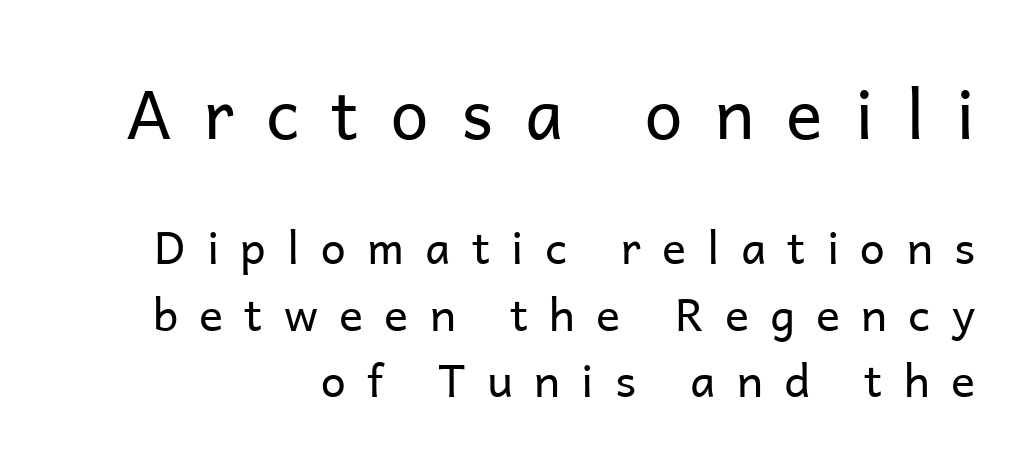
{"serif": "no", "italic": "no", "bold": "no", "weight": "regular", "width": "normal", "stroke_contrast": "low", "x_height": "medium", "monospaced": "no", "underline": "no", "align": "right", "line_spacing": "normal", "line_spacing_ratio": 1.47, "letter_spacing": "wide", "letter_spacing_em": 0.47, "larger_block": "first", "size_ratio": 1.51, "glyph_px": 68}
